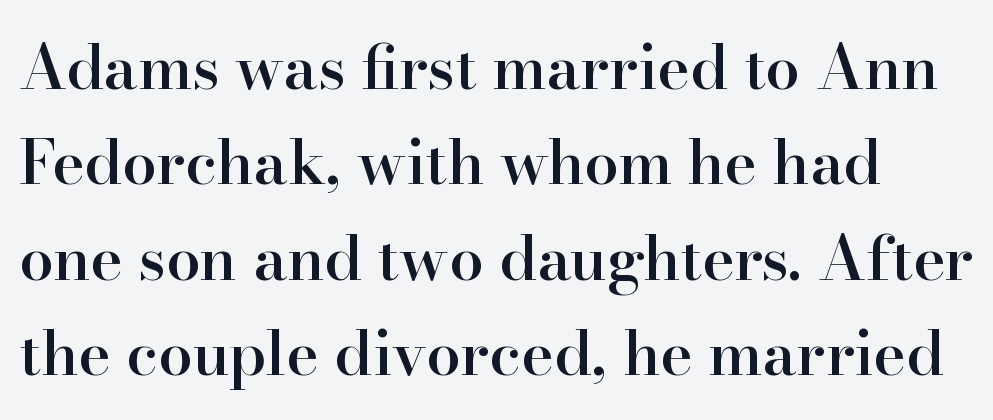
{"serif": "yes", "italic": "no", "bold": "semi", "weight": "semibold", "width": "normal", "stroke_contrast": "high", "x_height": "small", "monospaced": "no", "underline": "no", "line_spacing": "normal", "line_spacing_ratio": 1.54, "letter_spacing": "normal", "letter_spacing_em": 0.0, "glyph_px": 62}
